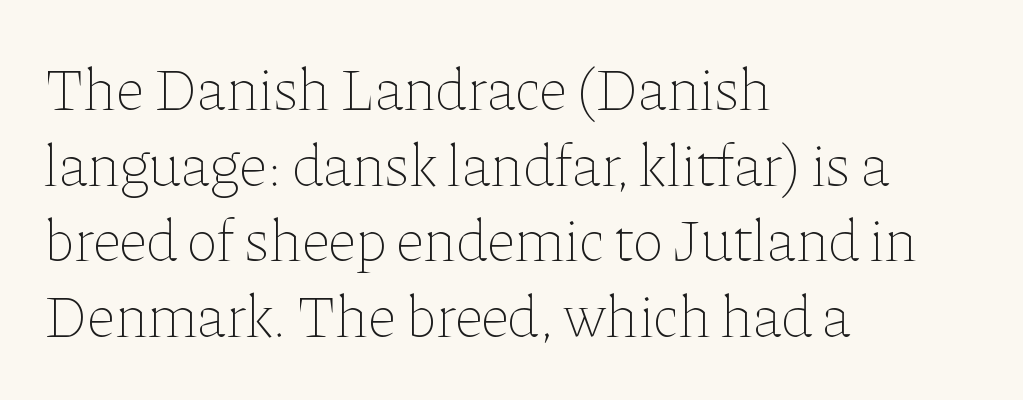
The image shows 59 px thin type, upright; set left-aligned, normal line spacing (1.28x), normal letter spacing, not underlined; low stroke contrast and a medium x-height.
